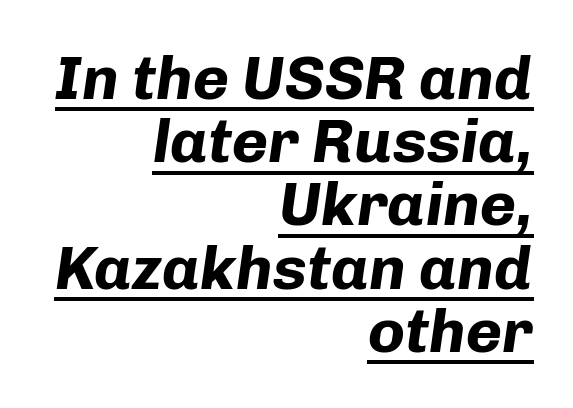
Q: Is the text bold? A: Yes.
Q: Is the text italic (slanted)? A: Yes, it leans right by about 8 degrees.
Q: Is the text underlined? A: Yes.
Q: How is the paragraph aligned? A: Right-aligned.
Q: Is the spacing between letters normal or unusually wide? A: Normal.
Q: Is the spacing between lines tight, normal or loose? A: Tight.
Q: Width (condensed, normal, or wide)? A: Normal.
Q: Stroke contrast? A: Low.
Q: x-height? A: Medium.
Q: Monospaced? A: No.
